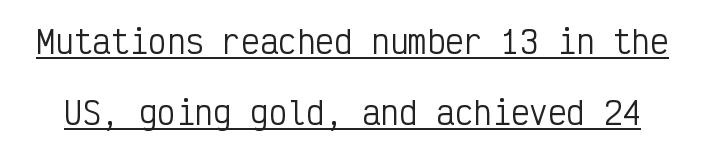
Q: Is the text bold? A: No.
Q: Is the text italic (slanted)? A: No, it is upright.
Q: Is the typeface a serif or a sans-serif typeface? A: Sans-serif.
Q: Is the text underlined? A: Yes.
Q: Is the spacing between letters normal or unusually wide? A: Normal.
Q: Is the spacing between lines tight, normal or loose? A: Loose.
Q: Width (condensed, normal, or wide)? A: Condensed.
Q: Stroke contrast? A: Low.
Q: x-height? A: Medium.
Q: Monospaced? A: Yes.
